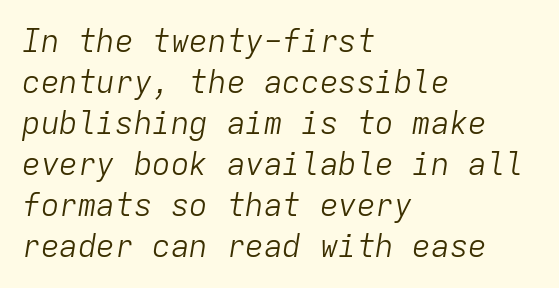
{"italic": "yes", "lean": "right", "slant_degrees": 9, "bold": "no", "weight": "light", "width": "normal", "stroke_contrast": "low", "x_height": "medium", "monospaced": "yes", "underline": "no", "align": "left", "line_spacing": "normal", "line_spacing_ratio": 1.32, "letter_spacing": "normal", "letter_spacing_em": 0.0, "glyph_px": 31}
